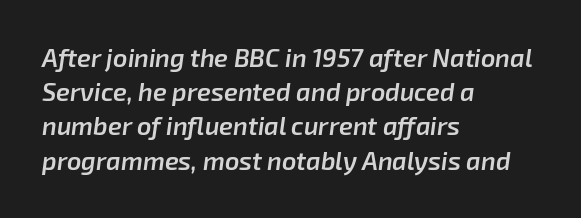
The image shows 25 px text type, italic (leaning right); set left-aligned, normal line spacing (1.37x), normal letter spacing, not underlined.
